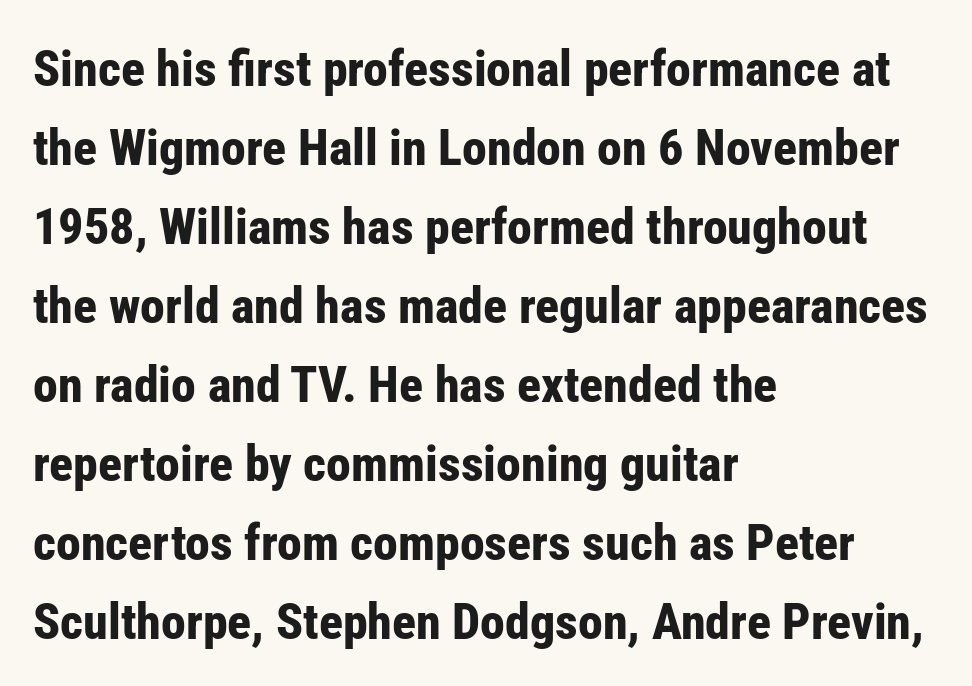
Ascenders rise straight up at ninety degrees. The passage shown stacks its lines at a standard gap. Horizontally, the lines are justified to the leading edge only. Nothing sits at the stroke ends, so this counts as sans-serif. On the weight axis this lands at bold, roughly 700. These lines are rendered in a variable-pitch font.
